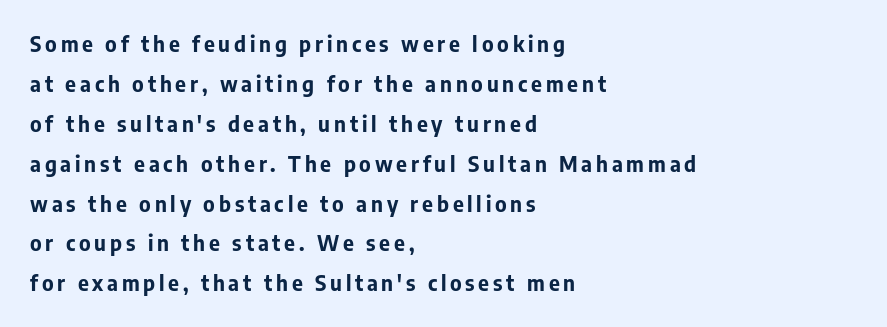
The image shows 21 px bold type, upright; set left-aligned, loose line spacing (1.9x), not underlined.
